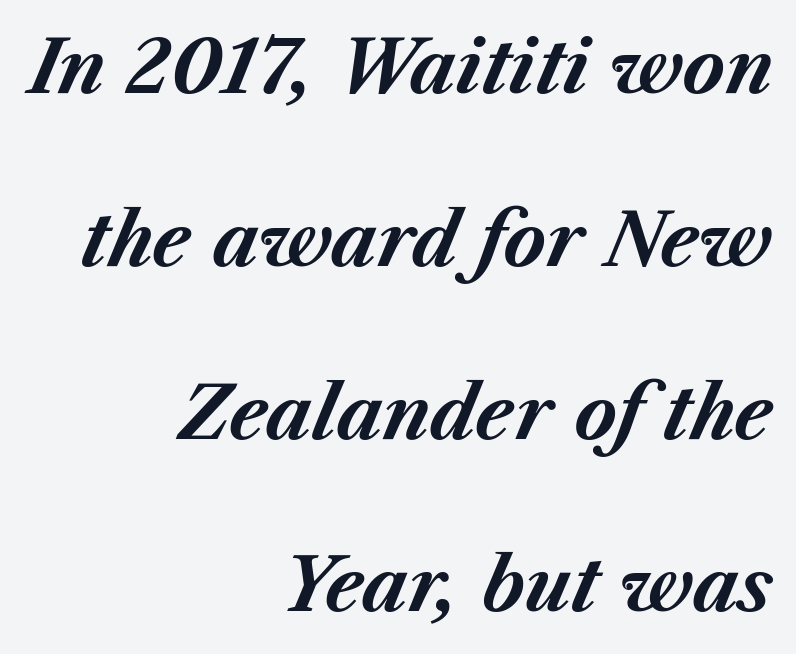
Q: Is the text bold? A: Yes.
Q: Is the text italic (slanted)? A: Yes, it leans right by about 23 degrees.
Q: Is the text underlined? A: No.
Q: How is the paragraph aligned? A: Right-aligned.
Q: Is the spacing between letters normal or unusually wide? A: Normal.
Q: Is the spacing between lines tight, normal or loose? A: Loose.
Q: Width (condensed, normal, or wide)? A: Normal.
Q: Stroke contrast? A: Medium.
Q: x-height? A: Medium.
Q: Monospaced? A: No.
